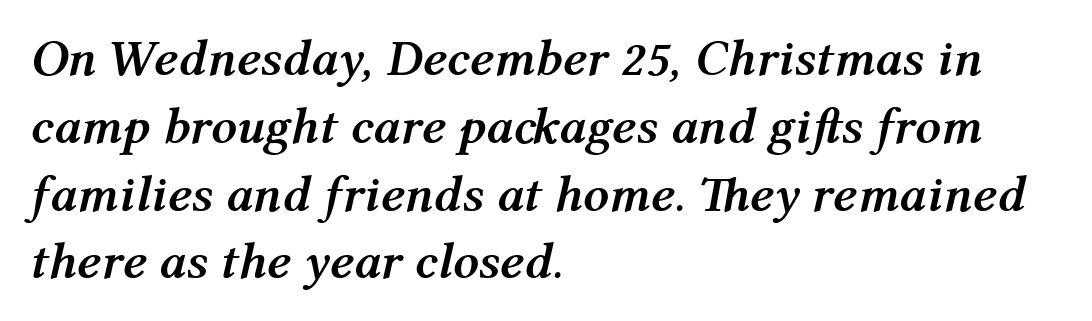
Q: Is the text bold? A: Yes.
Q: Is the text italic (slanted)? A: Yes, it leans right by about 12 degrees.
Q: Is the text underlined? A: No.
Q: How is the paragraph aligned? A: Left-aligned.
Q: Is the spacing between letters normal or unusually wide? A: Normal.
Q: Is the spacing between lines tight, normal or loose? A: Normal.
Q: Width (condensed, normal, or wide)? A: Normal.
Q: Stroke contrast? A: Medium.
Q: x-height? A: Medium.
Q: Monospaced? A: No.
